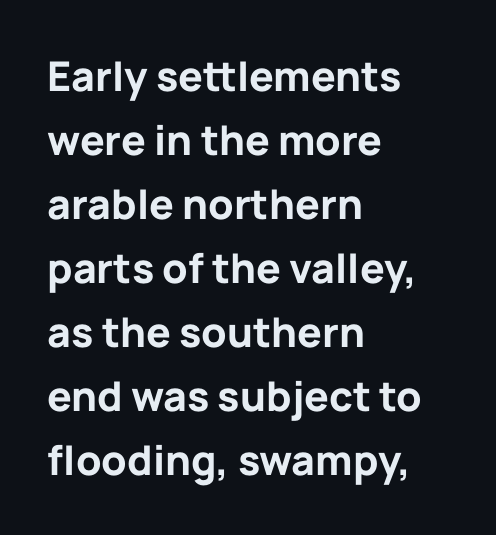
Q: Is the text bold? A: Yes.
Q: Is the text italic (slanted)? A: No, it is upright.
Q: Is the typeface a serif or a sans-serif typeface? A: Sans-serif.
Q: Is the text underlined? A: No.
Q: How is the paragraph aligned? A: Left-aligned.
Q: Is the spacing between letters normal or unusually wide? A: Normal.
Q: Is the spacing between lines tight, normal or loose? A: Normal.
Q: Width (condensed, normal, or wide)? A: Normal.
Q: Stroke contrast? A: Low.
Q: x-height? A: Medium.
Q: Monospaced? A: No.
